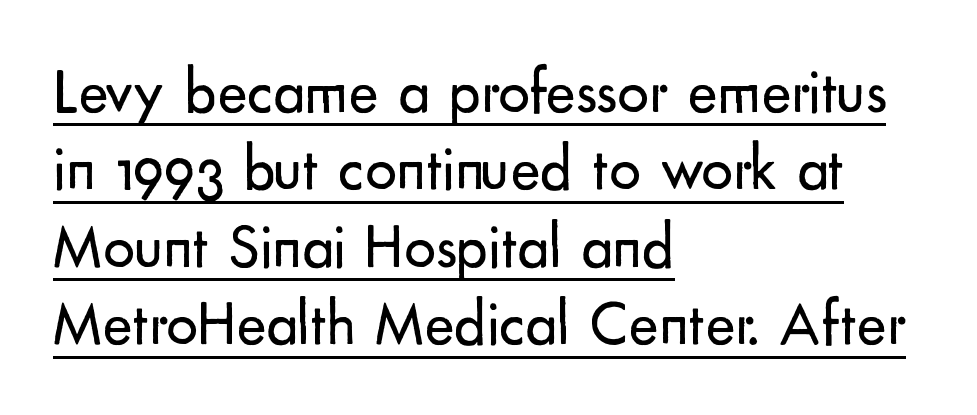
The image shows 63 px regular-weight sans-serif type, upright; set left-aligned, line spacing 1.23x, normal letter spacing, underlined; low stroke contrast and a small x-height.
